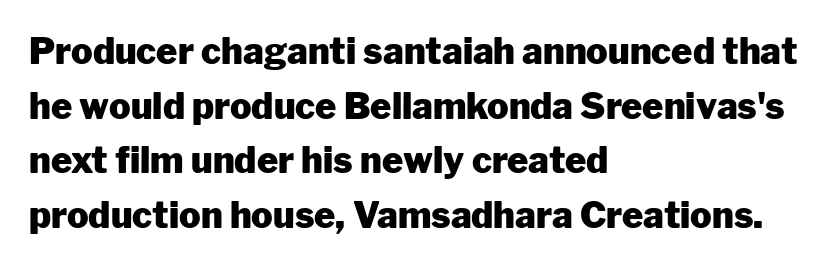
Q: Is the text bold? A: Yes.
Q: Is the text italic (slanted)? A: No, it is upright.
Q: Is the typeface a serif or a sans-serif typeface? A: Sans-serif.
Q: Is the text underlined? A: No.
Q: How is the paragraph aligned? A: Left-aligned.
Q: Is the spacing between letters normal or unusually wide? A: Normal.
Q: Is the spacing between lines tight, normal or loose? A: Normal.
Q: Width (condensed, normal, or wide)? A: Normal.
Q: Stroke contrast? A: Low.
Q: x-height? A: Medium.
Q: Monospaced? A: No.
